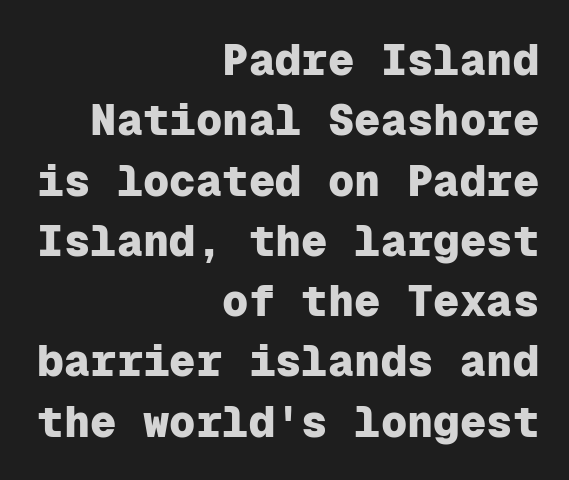
Q: Is the text bold? A: Yes.
Q: Is the text italic (slanted)? A: No, it is upright.
Q: Is the typeface a serif or a sans-serif typeface? A: Sans-serif.
Q: Is the text underlined? A: No.
Q: How is the paragraph aligned? A: Right-aligned.
Q: Is the spacing between letters normal or unusually wide? A: Normal.
Q: Is the spacing between lines tight, normal or loose? A: Normal.
Q: Width (condensed, normal, or wide)? A: Normal.
Q: Stroke contrast? A: Low.
Q: x-height? A: Medium.
Q: Monospaced? A: Yes.
